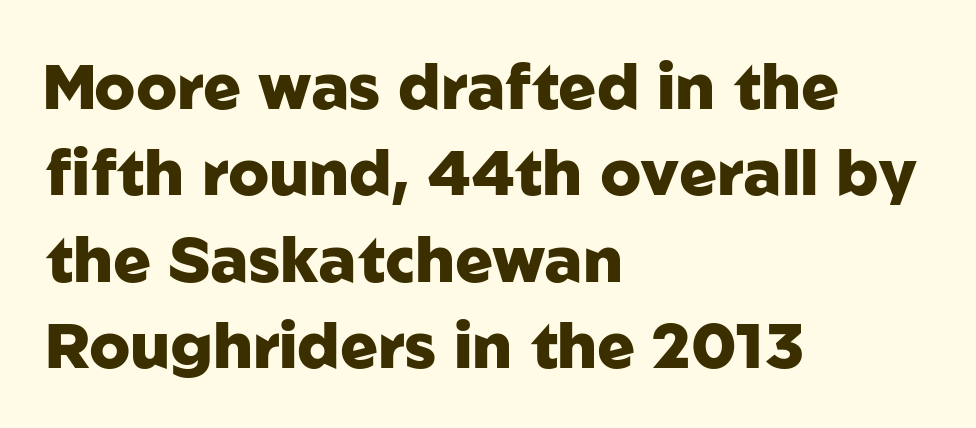
Quick note: underline off. The letters stand upright; this is a roman face. Each letter keeps its own natural width here, so spacing adapts to shape. Evenly set lines give the paragraph a standard silhouette. Observe the ordinary spacing: letters are neighbours, not strangers. The typesetting leans heavy: a genuine bold.
